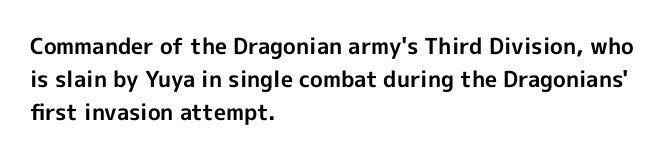
Nobody touched the tracking dial on this one. Alignment: flush left. Tall strokes in this sample are plumb rather than angled. Weight: bold.
